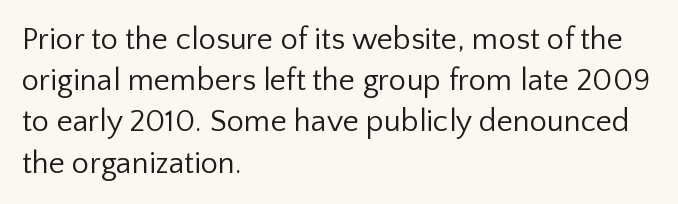
Q: Is the text bold? A: No.
Q: Is the text italic (slanted)? A: No, it is upright.
Q: Is the typeface a serif or a sans-serif typeface? A: Sans-serif.
Q: Is the text underlined? A: No.
Q: How is the paragraph aligned? A: Left-aligned.
Q: Is the spacing between letters normal or unusually wide? A: Normal.
Q: Is the spacing between lines tight, normal or loose? A: Normal.
Q: Width (condensed, normal, or wide)? A: Normal.
Q: Stroke contrast? A: Low.
Q: x-height? A: Medium.
Q: Monospaced? A: No.
